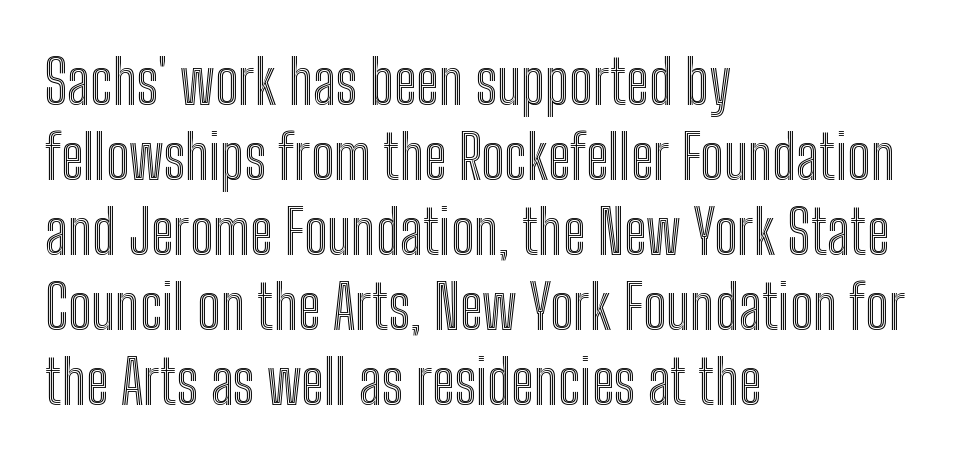
{"italic": "no", "width": "condensed", "x_height": "medium", "monospaced": "no", "underline": "no", "align": "left", "line_spacing": "normal", "line_spacing_ratio": 1.25, "letter_spacing": "normal", "letter_spacing_em": 0.0, "glyph_px": 60}
